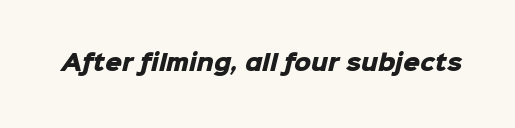
Q: Is the text bold? A: Yes.
Q: Is the text underlined? A: No.
Q: Is the spacing between letters normal or unusually wide? A: Normal.
